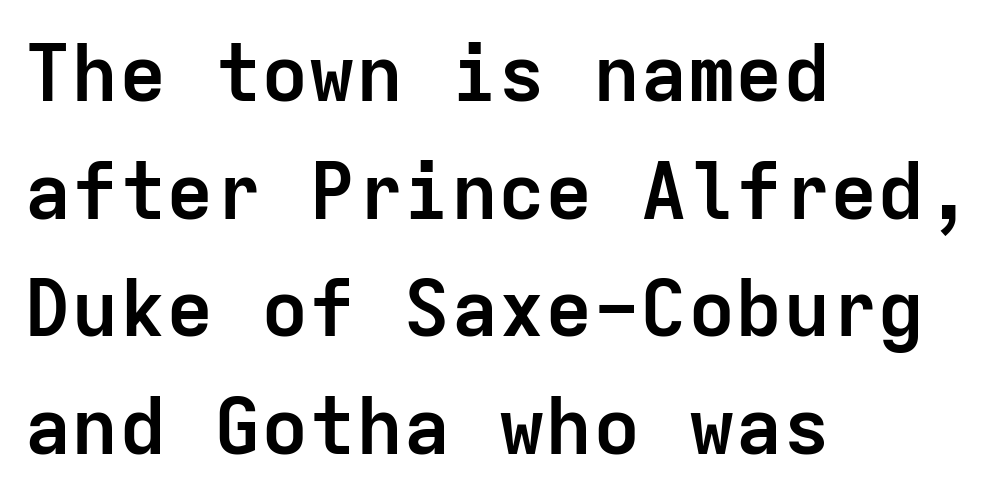
The leading is moderate, giving the passage an even texture. Underlining? Definitely not there. Nothing sits at the stroke ends, so this counts as sans-serif. Caption: multi-line text, flush left, ragged right. It's the straight-up-and-down kind of type. The tracking reads as untouched default to a designer's eye.
